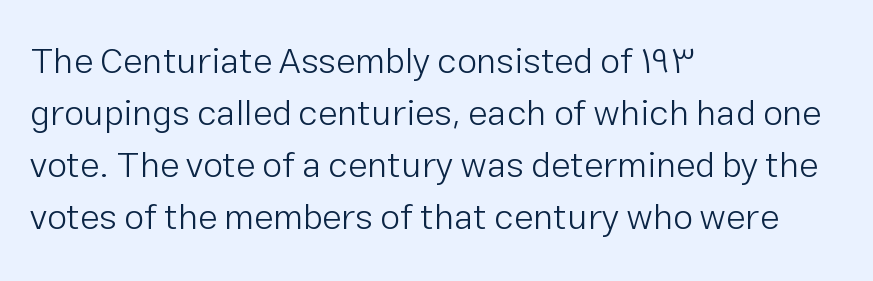
The image shows 36 px light sans-serif type, upright; set left-aligned, normal line spacing (1.44x), normal letter spacing, not underlined; low stroke contrast and a medium x-height.
